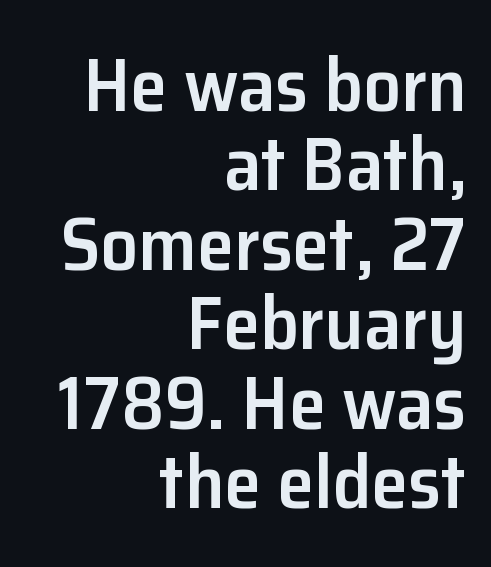
The space between consecutive lines is stingy. Varying glyph widths throughout — classic text-font behaviour. Observe the absence of serifs on each vertical stroke in this sample. Underlining? Definitely not there. Every stem runs plumb, perpendicular to the baseline. Which margin do the lines hug? The right one — the left edge is uneven.
